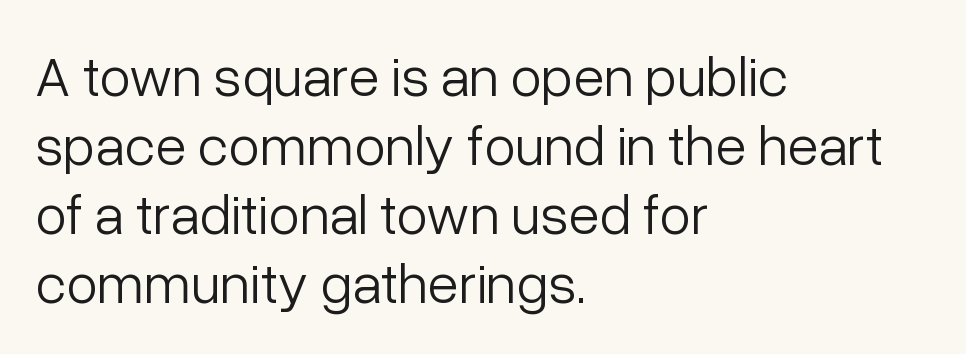
Reading down the block, your eye returns to a fixed left position each line. The type is set solid horizontally, with unmodified tracking. Nope, no serifs anywhere on these letters. Rule under the text: the space is simply empty. In terms of posture, this sample is upright.
